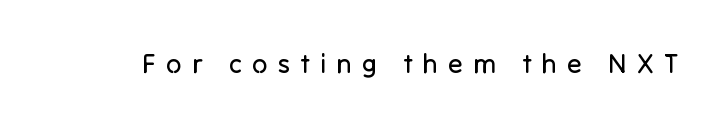
The words here are not underlined. How are the letters spaced? Widely, with obvious added tracking. On a weight scale, this lands at 450 or below. Italic? Not at all — the glyphs are vertical.
